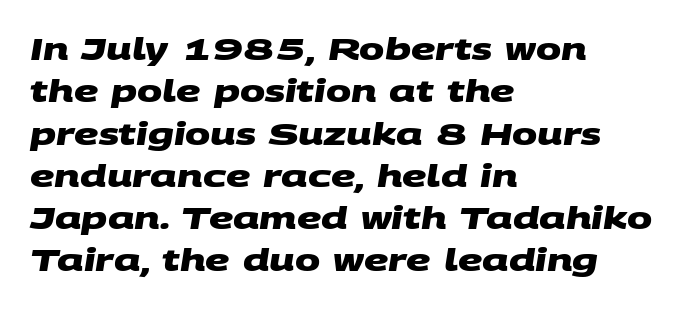
Q: Is the text bold? A: Yes.
Q: Is the typeface a serif or a sans-serif typeface? A: Sans-serif.
Q: Is the text underlined? A: No.
Q: How is the paragraph aligned? A: Left-aligned.
Q: Is the spacing between letters normal or unusually wide? A: Normal.
Q: Is the spacing between lines tight, normal or loose? A: Normal.
Q: Width (condensed, normal, or wide)? A: Wide.
Q: Stroke contrast? A: Medium.
Q: x-height? A: Large.
Q: Monospaced? A: No.
